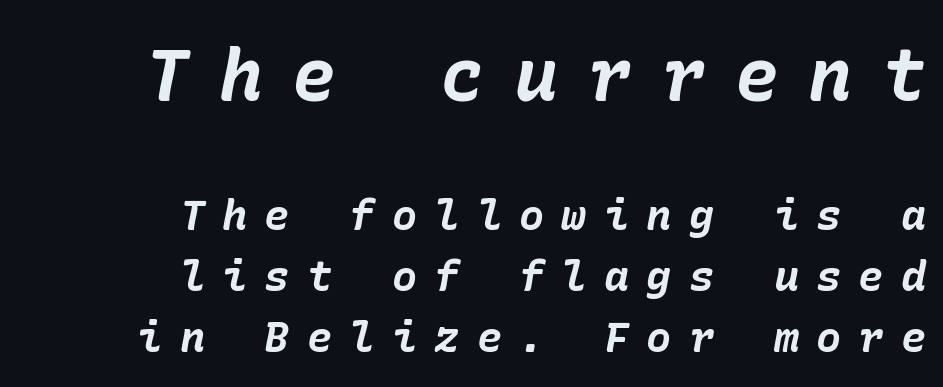
The image shows 73 px bold type, italic (leaning right); set right-aligned, normal line spacing (1.45x), unusually wide letter spacing (+0.41 em), not underlined; the first (top) block is 1.74x larger; low stroke contrast and a medium x-height.
